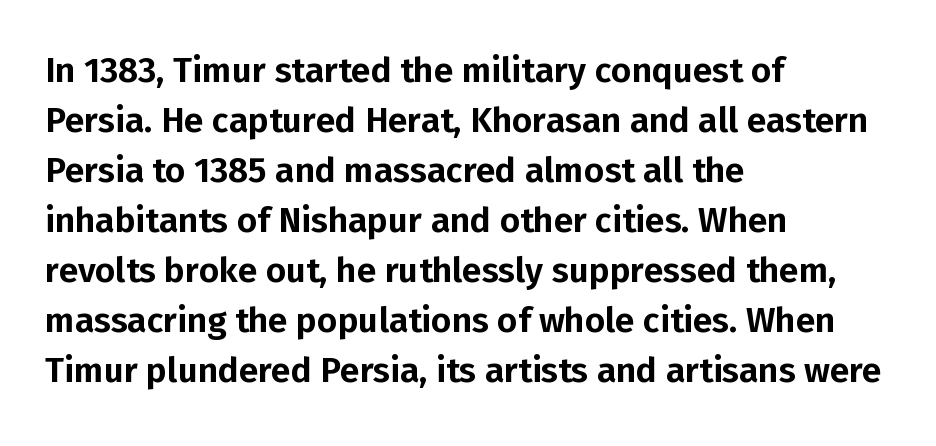
The image shows 35 px sans-serif type, upright; set left-aligned, normal line spacing (1.43x), normal letter spacing, not underlined; low stroke contrast and a medium x-height.
